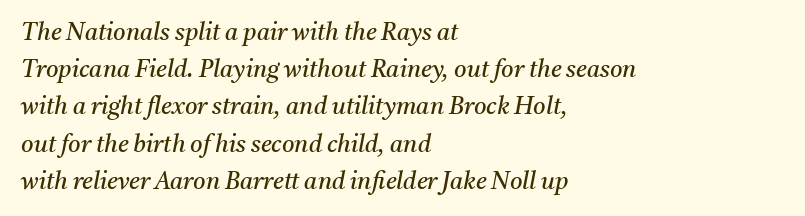
{"italic": "yes", "lean": "right", "slant_degrees": 11, "bold": "no", "underline": "no", "align": "left", "line_spacing": "normal", "line_spacing_ratio": 1.55, "letter_spacing": "normal", "letter_spacing_em": 0.0, "glyph_px": 24}
